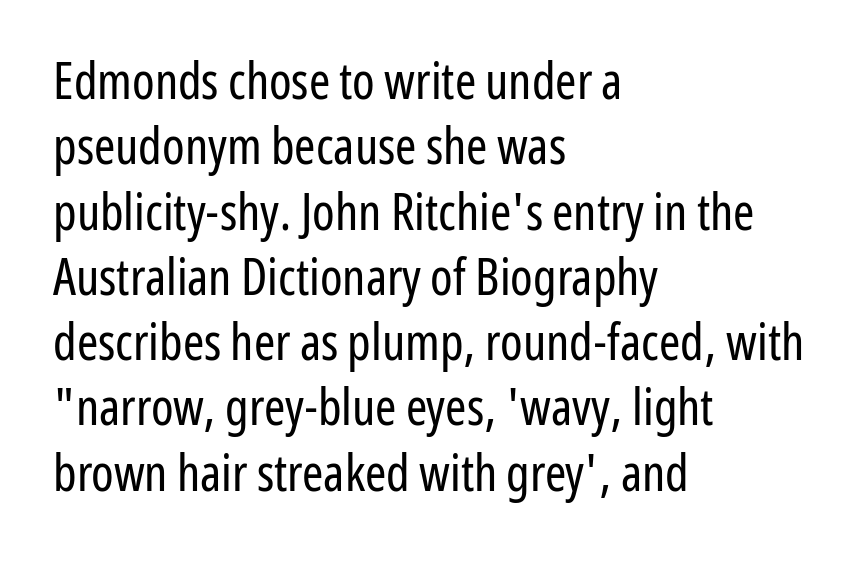
{"serif": "no", "italic": "no", "bold": "no", "weight": "regular", "width": "condensed", "stroke_contrast": "low", "x_height": "medium", "monospaced": "no", "underline": "no", "align": "left", "line_spacing": "normal", "line_spacing_ratio": 1.28, "letter_spacing": "normal", "letter_spacing_em": 0.0, "glyph_px": 51}
